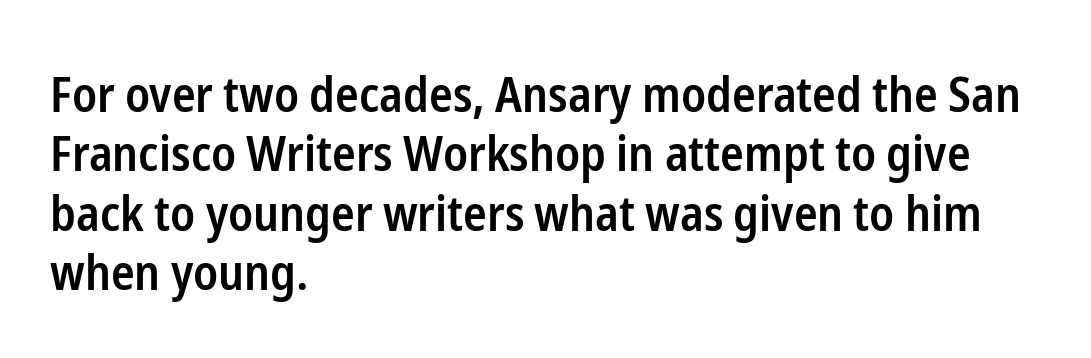
The image shows 49 px semibold, condensed sans-serif type, upright; set left-aligned, line spacing 1.21x, normal letter spacing, not underlined; low stroke contrast and a medium x-height.
